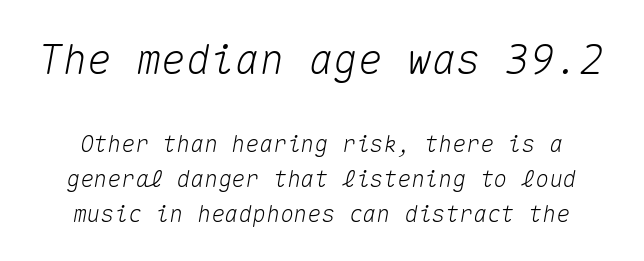
Q: Is the text italic (slanted)? A: Yes, it leans right by about 10 degrees.
Q: Is the text underlined? A: No.
Q: Is the spacing between letters normal or unusually wide? A: Normal.
Q: Is the spacing between lines tight, normal or loose? A: Normal.
Q: Which block of text is set in a larger size, the first (top) or the second (bottom)? A: The first (top) one.
Q: Width (condensed, normal, or wide)? A: Normal.
Q: Stroke contrast? A: Medium.
Q: x-height? A: Medium.
Q: Monospaced? A: Yes.
